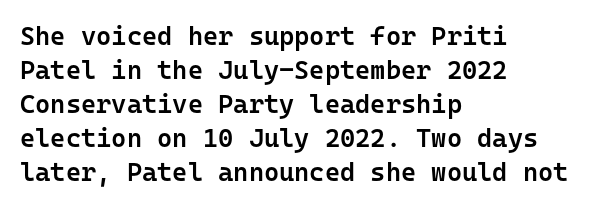
{"italic": "no", "bold": "semi", "underline": "no", "align": "left", "line_spacing": "normal", "line_spacing_ratio": 1.31, "letter_spacing": "normal", "letter_spacing_em": 0.0, "glyph_px": 26}
